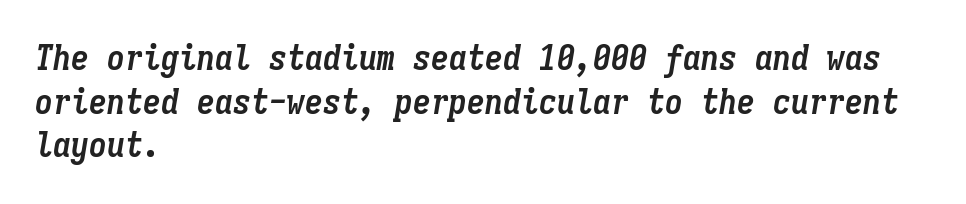
Q: Is the text bold? A: Yes.
Q: Is the text italic (slanted)? A: Yes, it leans right by about 9 degrees.
Q: Is the text underlined? A: No.
Q: How is the paragraph aligned? A: Left-aligned.
Q: Is the spacing between letters normal or unusually wide? A: Normal.
Q: Width (condensed, normal, or wide)? A: Condensed.
Q: Stroke contrast? A: Low.
Q: x-height? A: Medium.
Q: Monospaced? A: Yes.
